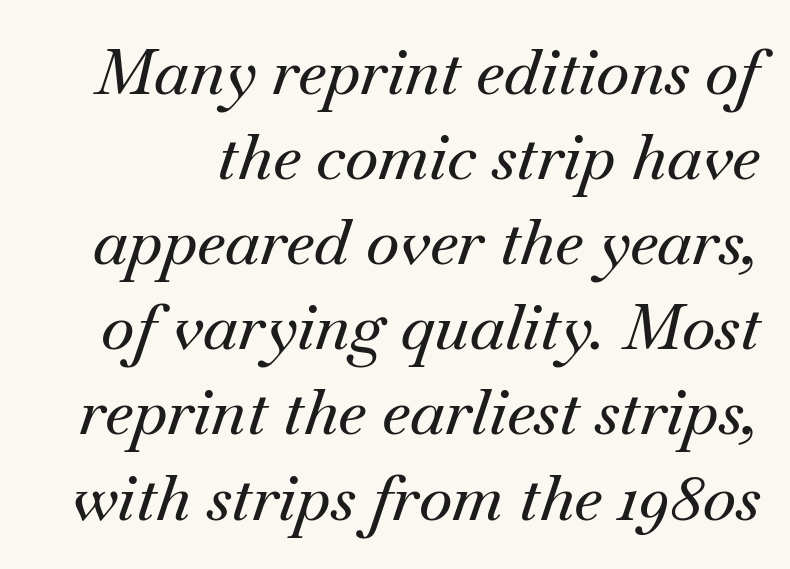
Regarding serifs, this sample has them. The face used here has a pronounced slope to its letters. The passage shown is not underscored anywhere. Students, observe: this is what conventionally led text looks like. Note the varied advance widths — an 'i' is clearly narrower than an 'm'. The rendering keeps characters at their native spacing.
